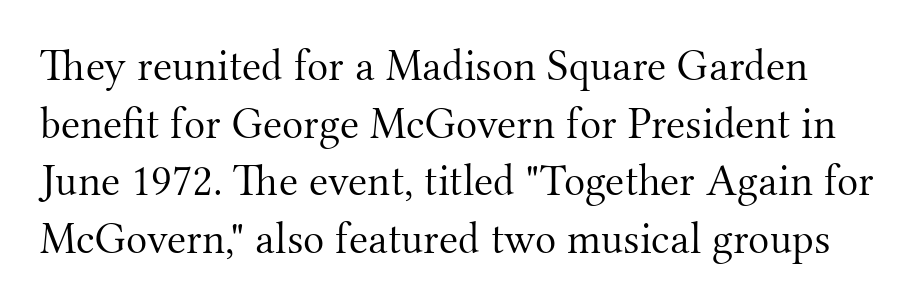
{"serif": "yes", "italic": "no", "bold": "no", "weight": "light", "width": "normal", "stroke_contrast": "medium", "x_height": "small", "monospaced": "no", "underline": "no", "line_spacing": "normal", "line_spacing_ratio": 1.31, "letter_spacing": "normal", "letter_spacing_em": 0.0, "glyph_px": 44}
